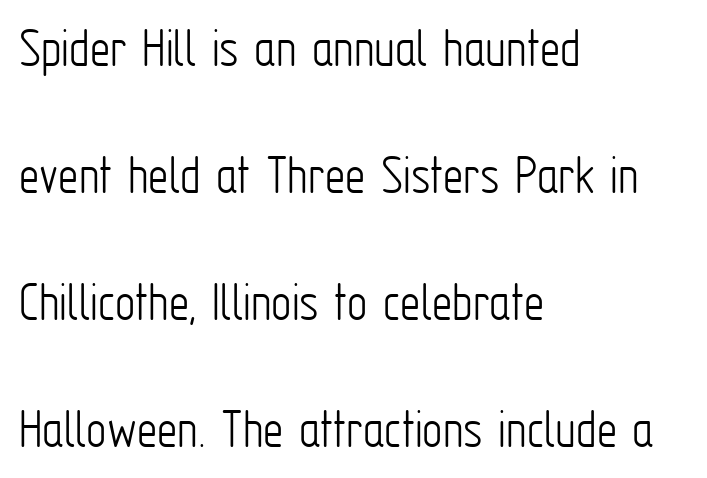
The image shows 57 px light, condensed sans-serif type, upright; set left-aligned, loose line spacing (2.23x), normal letter spacing, not underlined; low stroke contrast and a medium x-height.
